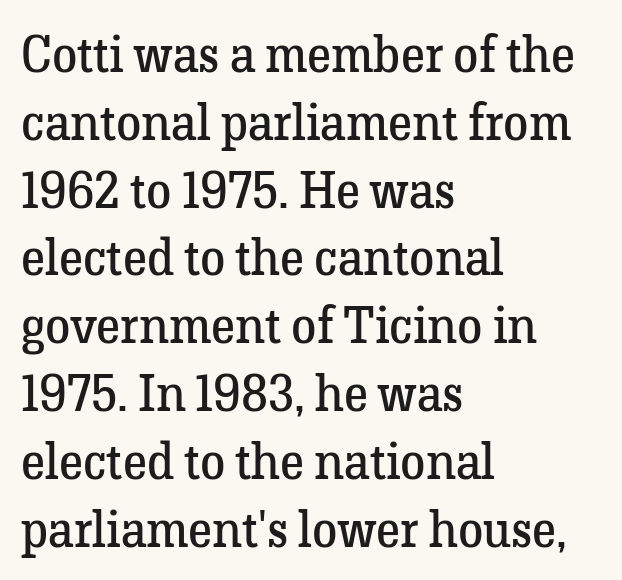
{"serif": "yes", "italic": "no", "bold": "no", "weight": "regular", "width": "normal", "stroke_contrast": "low", "x_height": "medium", "monospaced": "no", "underline": "no", "align": "left", "line_spacing": "normal", "line_spacing_ratio": 1.33, "letter_spacing": "normal", "letter_spacing_em": 0.0, "glyph_px": 51}
